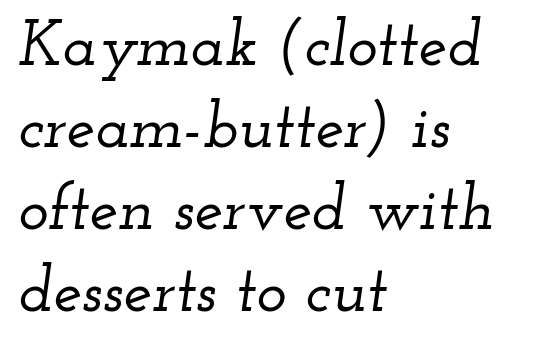
The image shows 64 px wide serif type, italic (leaning right); set left-aligned, normal line spacing (1.28x), normal letter spacing, not underlined; low stroke contrast and a small x-height.
